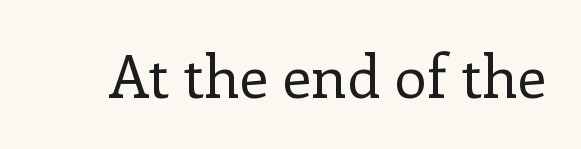
The image shows 58 px regular-weight serif type, upright; set normal letter spacing, not underlined; low stroke contrast and a medium x-height.
